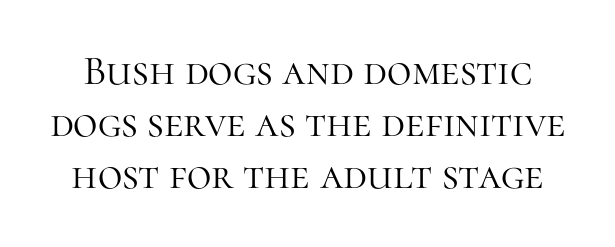
{"serif": "yes", "italic": "no", "bold": "no", "weight": "light", "width": "normal", "stroke_contrast": "high", "x_height": "medium", "monospaced": "no", "underline": "no", "line_spacing_ratio": 1.24, "letter_spacing": "normal", "letter_spacing_em": 0.0, "glyph_px": 42}
